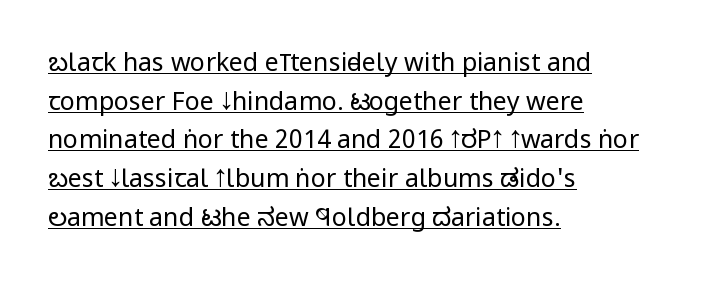
{"italic": "no", "bold": "no", "underline": "yes", "align": "left", "line_spacing": "normal", "line_spacing_ratio": 1.55, "letter_spacing": "normal", "letter_spacing_em": 0.0, "glyph_px": 25}
